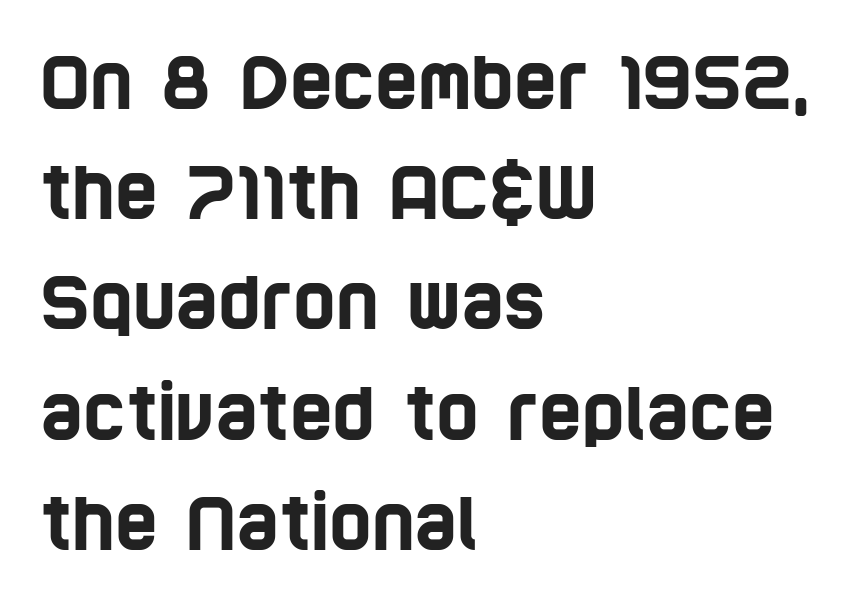
{"serif": "no", "width": "condensed", "stroke_contrast": "low", "x_height": "large", "monospaced": "no", "underline": "no", "align": "left", "line_spacing": "normal", "line_spacing_ratio": 1.51, "letter_spacing": "normal", "letter_spacing_em": 0.0, "glyph_px": 73}
